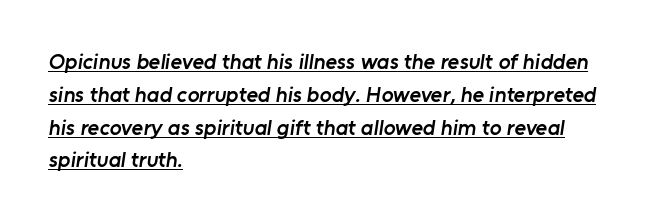
The image shows 22 px text type; set left-aligned, normal line spacing (1.49x), normal letter spacing, underlined.
